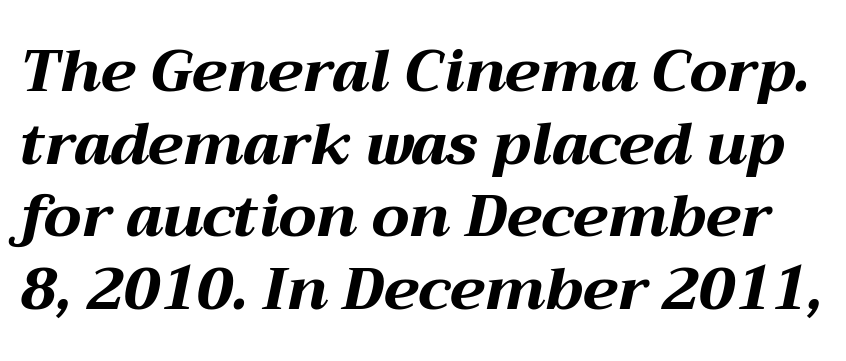
Varying glyph widths throughout — classic text-font behaviour. The passage shown leans; its letterforms are oblique. Short note: letters normally spaced. Letters rest on an invisible, unmarked baseline. Heft: maximum for text — a bold.
